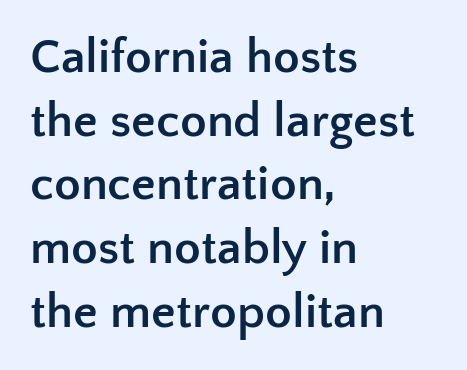
The image shows 49 px semibold sans-serif type, upright; set left-aligned, normal line spacing (1.3x), normal letter spacing, not underlined; low stroke contrast and a medium x-height.
